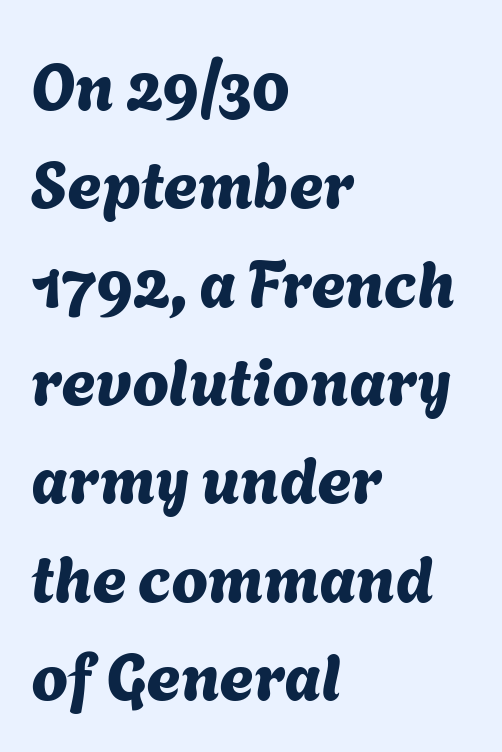
{"serif": "no", "width": "normal", "stroke_contrast": "medium", "x_height": "medium", "monospaced": "no", "underline": "no", "align": "left", "line_spacing": "normal", "line_spacing_ratio": 1.49, "letter_spacing": "normal", "letter_spacing_em": 0.0, "glyph_px": 66}
